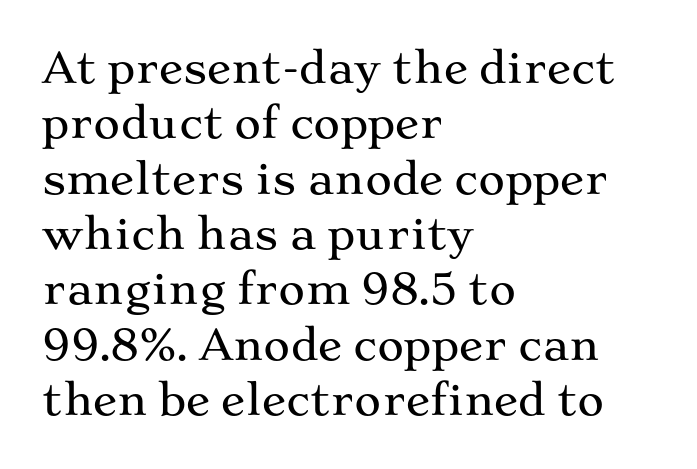
{"serif": "yes", "italic": "no", "width": "wide", "stroke_contrast": "medium", "x_height": "medium", "monospaced": "no", "underline": "no", "align": "left", "line_spacing": "normal", "line_spacing_ratio": 1.35, "letter_spacing": "normal", "letter_spacing_em": 0.0, "glyph_px": 41}
